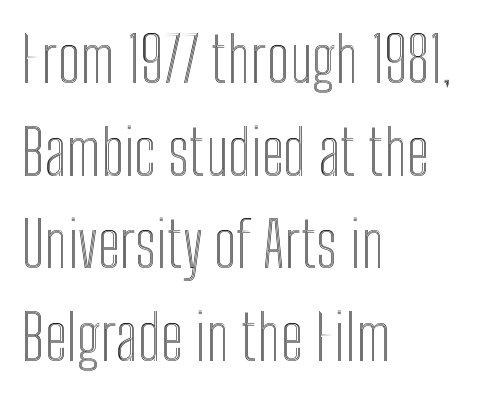
The designer left line spacing at the default. A classic flush-left, rag-right setting is used for this passage. Does the lettering tilt? It doesn't — this is upright. These lines are rendered in a variable-pitch font.
